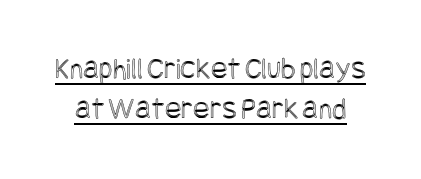
Every character sits straight up, as roman type does. Each new line begins a customary step beneath the previous one. Has an underline been added? It has. Glyph-to-glyph distance matches everyday printed text.
